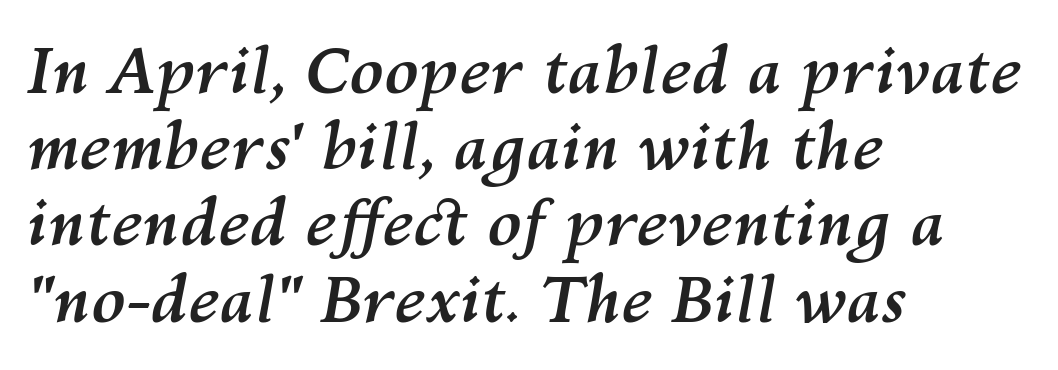
The image shows 63 px semibold type, italic (leaning right); set left-aligned, line spacing 1.21x, normal letter spacing, not underlined; medium stroke contrast and a medium x-height.
